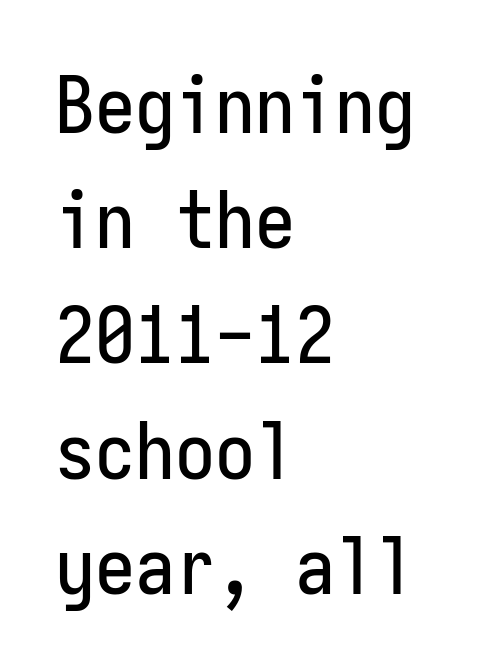
Each letter, wide or thin by design, is forced into the same width here. Examine the stroke ends and you'll find no serifs. The rendering anchors every line to the left-hand side. If you measured baseline to baseline, you'd find a middling distance. Anything drawn beneath the words? Only blank space. Is the letter spacing exaggerated? No — it looks like the ordinary default.
